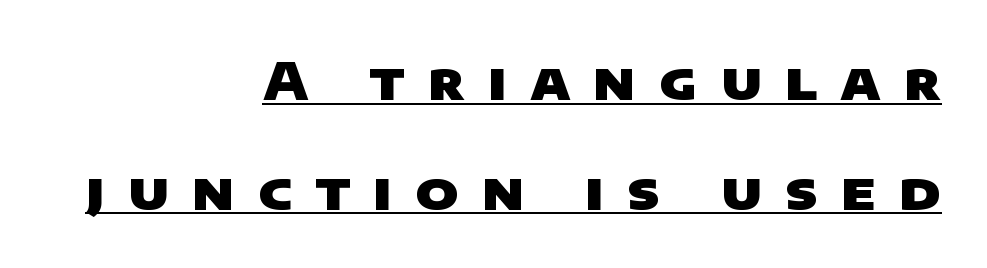
{"serif": "no", "bold": "yes", "weight": "heavy", "width": "wide", "stroke_contrast": "low", "x_height": "large", "monospaced": "no", "underline": "yes", "align": "right", "line_spacing": "loose", "line_spacing_ratio": 2.11, "letter_spacing": "wide", "letter_spacing_em": 0.44, "glyph_px": 52}
